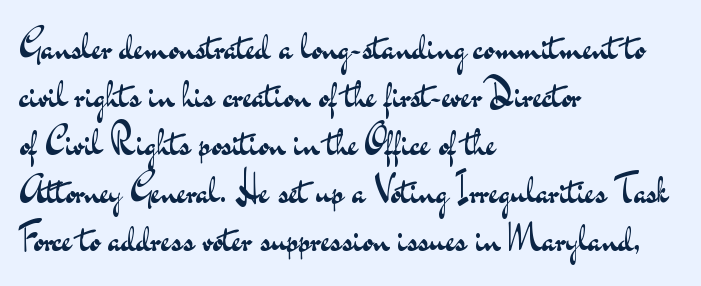
Is the block centered? No — it sits flush against the left margin. Reading down the column, the eye jumps a familiar distance to each next line. Unbolded letterforms with no extra heft. The type is set solid horizontally, with unmodified tracking. Descenders are the only things crossing below the line.
